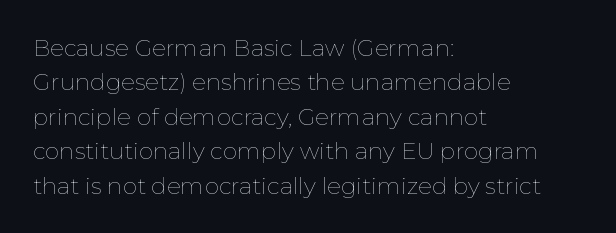
Observe the ordinary spacing: letters are neighbours, not strangers. Only glyphs here, with clear space below each row. Honestly, the row spacing looks completely unremarkable. No letter is thick-stroked: the sample isn't bold.
